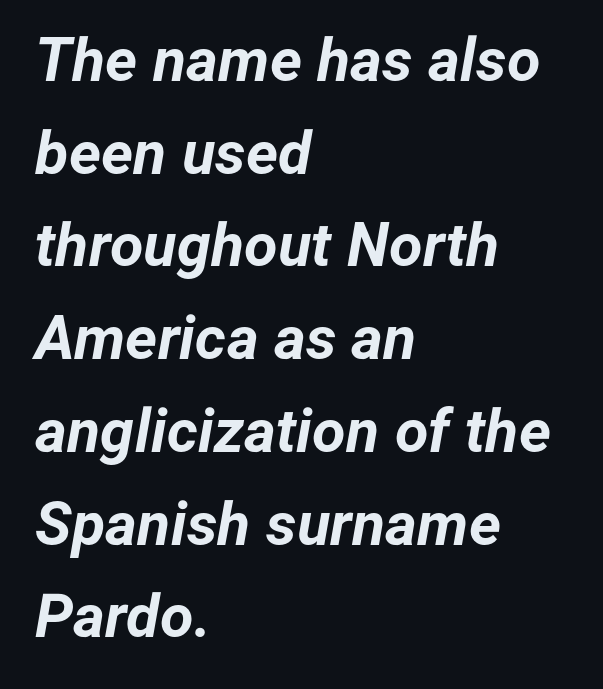
Beneath every word, the page is bare. The rendering uses a bold face; every stroke is thick and dark. Spacing verdict: proportional, widths tailored to each character. A typesetter would call this leading conventional body-copy spacing.
